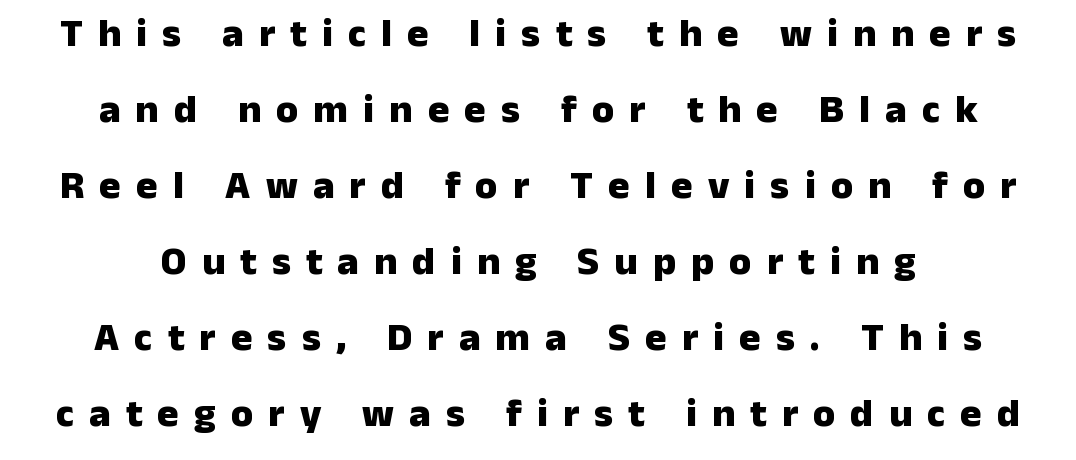
Q: Is the text bold? A: Yes.
Q: Is the text italic (slanted)? A: No, it is upright.
Q: Is the typeface a serif or a sans-serif typeface? A: Sans-serif.
Q: Is the text underlined? A: No.
Q: How is the paragraph aligned? A: Centered.
Q: Is the spacing between letters normal or unusually wide? A: Unusually wide.
Q: Is the spacing between lines tight, normal or loose? A: Loose.
Q: Width (condensed, normal, or wide)? A: Normal.
Q: Stroke contrast? A: Low.
Q: x-height? A: Medium.
Q: Monospaced? A: No.
